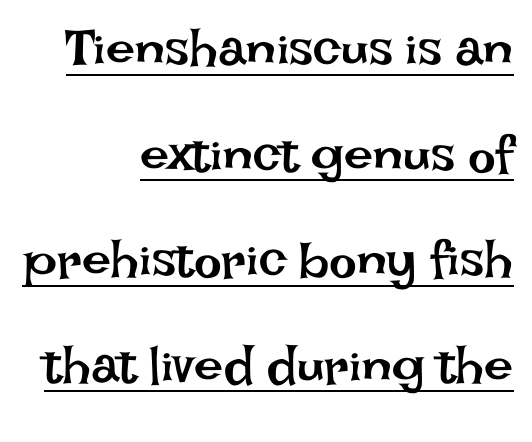
The letters stand straight up with perfectly vertical stems. Caption: lettering with a line underneath. If you drew a ruler down the right edge, every line would touch it. Caption: face not bold, strokes unweighted.
